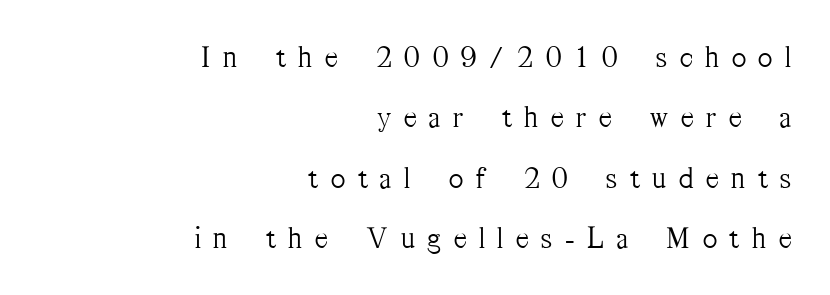
The image shows 31 px light, condensed serif type, upright; set right-aligned, loose line spacing (1.95x), unusually wide letter spacing (+0.41 em), not underlined; medium stroke contrast and a medium x-height.
